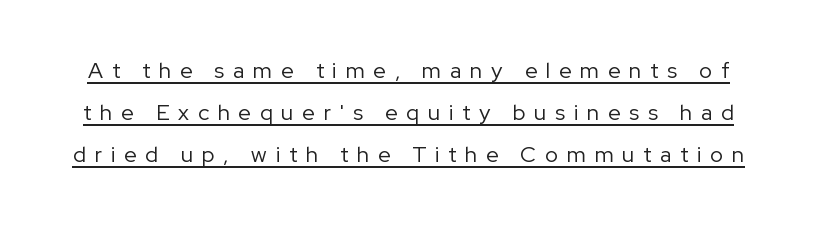
Q: Is the text bold? A: No.
Q: Is the text italic (slanted)? A: No, it is upright.
Q: Is the text underlined? A: Yes.
Q: Is the spacing between letters normal or unusually wide? A: Unusually wide.
Q: Is the spacing between lines tight, normal or loose? A: Loose.
